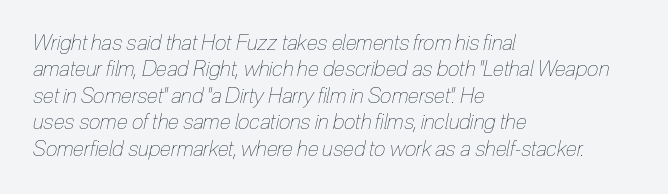
Q: Is the text bold? A: No.
Q: Is the text italic (slanted)? A: Yes, it leans right by about 12 degrees.
Q: Is the text underlined? A: No.
Q: How is the paragraph aligned? A: Left-aligned.
Q: Is the spacing between letters normal or unusually wide? A: Normal.
Q: Is the spacing between lines tight, normal or loose? A: Normal.
